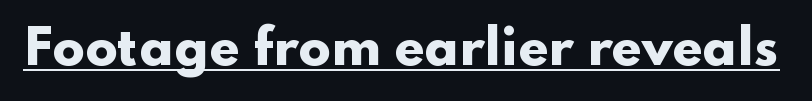
{"serif": "no", "italic": "no", "bold": "yes", "weight": "heavy", "width": "wide", "stroke_contrast": "low", "x_height": "small", "monospaced": "no", "underline": "yes", "letter_spacing": "normal", "letter_spacing_em": 0.0, "glyph_px": 48}
